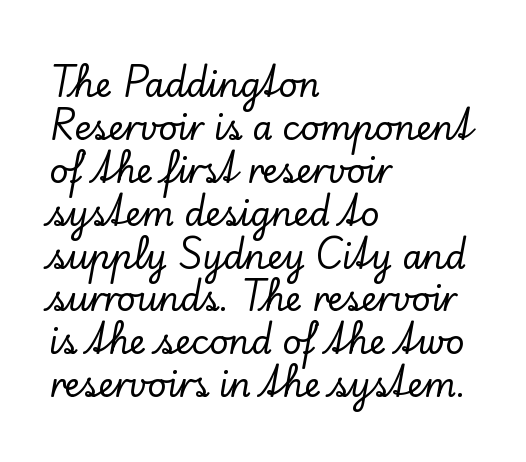
The image shows 33 px serif type; set left-aligned, normal line spacing (1.3x), normal letter spacing, not underlined; low stroke contrast and a small x-height.
